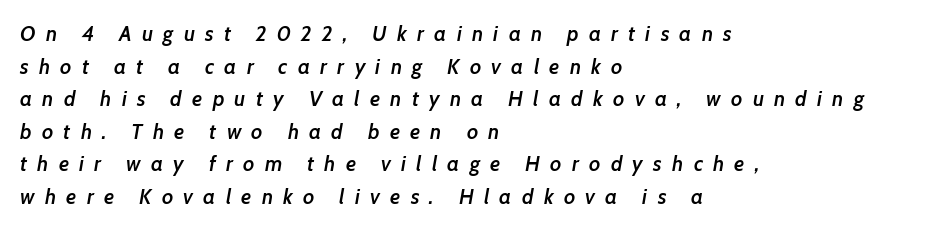
{"italic": "yes", "lean": "right", "slant_degrees": 7, "bold": "semi", "underline": "no", "align": "left", "line_spacing": "normal", "line_spacing_ratio": 1.55, "letter_spacing": "wide", "letter_spacing_em": 0.49, "glyph_px": 21}
